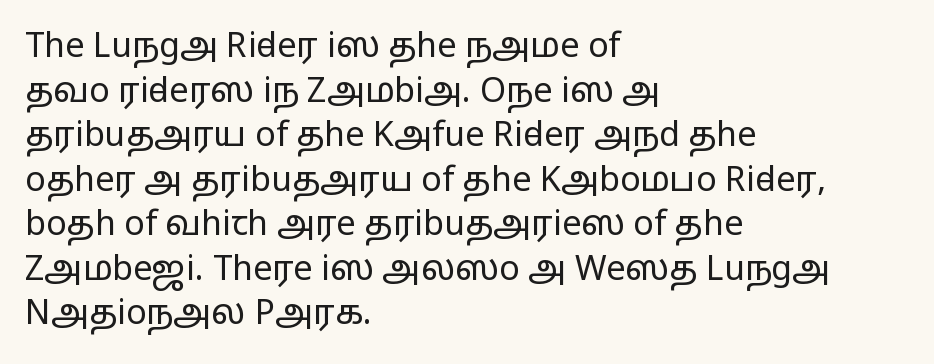
The image shows 34 px regular-weight, wide sans-serif type, upright; set left-aligned, normal line spacing (1.31x), normal letter spacing, not underlined; low stroke contrast and a medium x-height.
